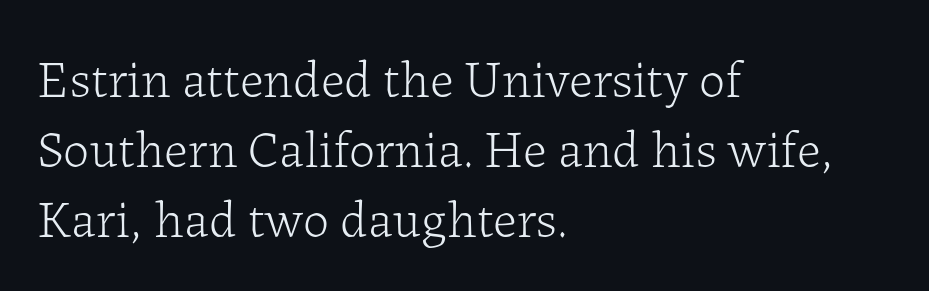
{"serif": "yes", "italic": "no", "bold": "no", "weight": "light", "width": "normal", "stroke_contrast": "low", "x_height": "medium", "monospaced": "no", "underline": "no", "align": "left", "line_spacing": "normal", "line_spacing_ratio": 1.35, "letter_spacing": "normal", "letter_spacing_em": 0.0, "glyph_px": 52}
